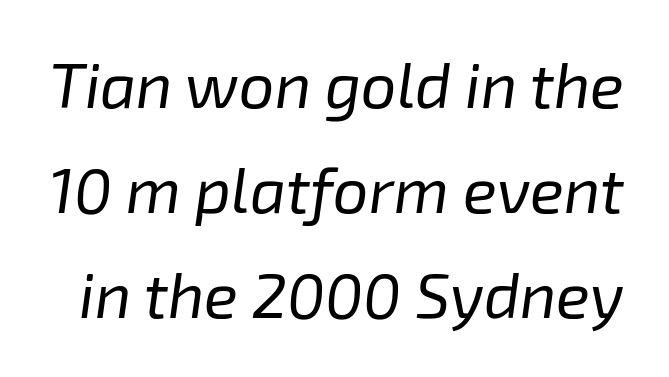
Q: Is the text bold? A: No.
Q: Is the text italic (slanted)? A: Yes, it leans right by about 8 degrees.
Q: Is the text underlined? A: No.
Q: Is the spacing between letters normal or unusually wide? A: Normal.
Q: Is the spacing between lines tight, normal or loose? A: Normal.
Q: Width (condensed, normal, or wide)? A: Normal.
Q: Stroke contrast? A: Low.
Q: x-height? A: Medium.
Q: Monospaced? A: No.
